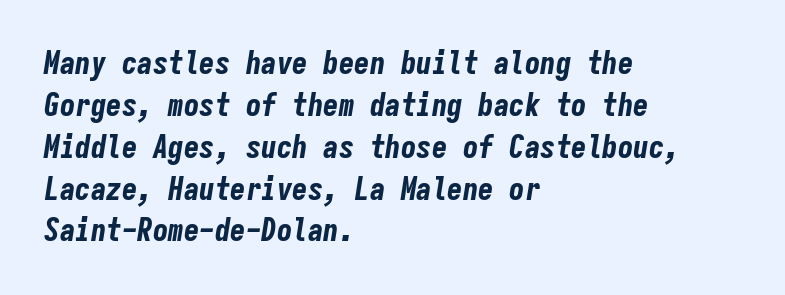
The image shows 31 px bold, condensed type, italic (leaning right), monospaced; set left-aligned, normal line spacing (1.35x), normal letter spacing, not underlined; low stroke contrast and a medium x-height.
